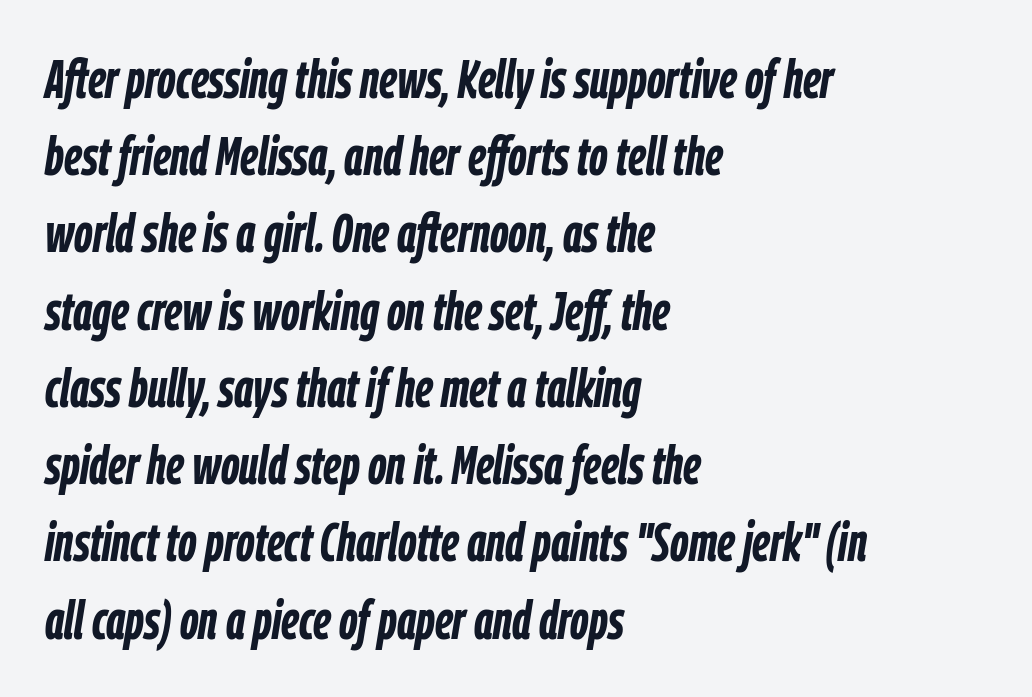
Q: Is the text bold? A: Yes.
Q: Is the text italic (slanted)? A: Yes, it leans right by about 9 degrees.
Q: Is the text underlined? A: No.
Q: How is the paragraph aligned? A: Left-aligned.
Q: Is the spacing between letters normal or unusually wide? A: Normal.
Q: Is the spacing between lines tight, normal or loose? A: Normal.
Q: Width (condensed, normal, or wide)? A: Condensed.
Q: Stroke contrast? A: Low.
Q: x-height? A: Medium.
Q: Monospaced? A: No.
